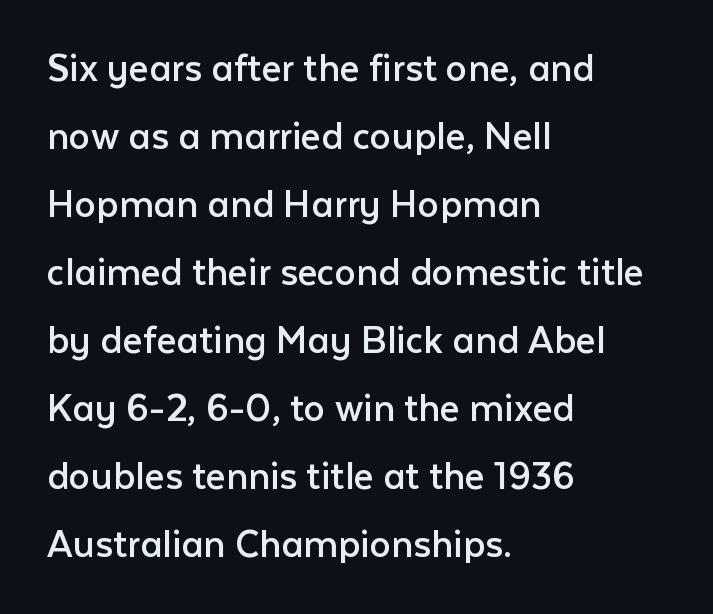
Q: Is the text bold? A: No.
Q: Is the text italic (slanted)? A: No, it is upright.
Q: Is the typeface a serif or a sans-serif typeface? A: Sans-serif.
Q: Is the text underlined? A: No.
Q: How is the paragraph aligned? A: Left-aligned.
Q: Is the spacing between letters normal or unusually wide? A: Normal.
Q: Is the spacing between lines tight, normal or loose? A: Normal.
Q: Width (condensed, normal, or wide)? A: Normal.
Q: Stroke contrast? A: Low.
Q: x-height? A: Medium.
Q: Monospaced? A: No.
